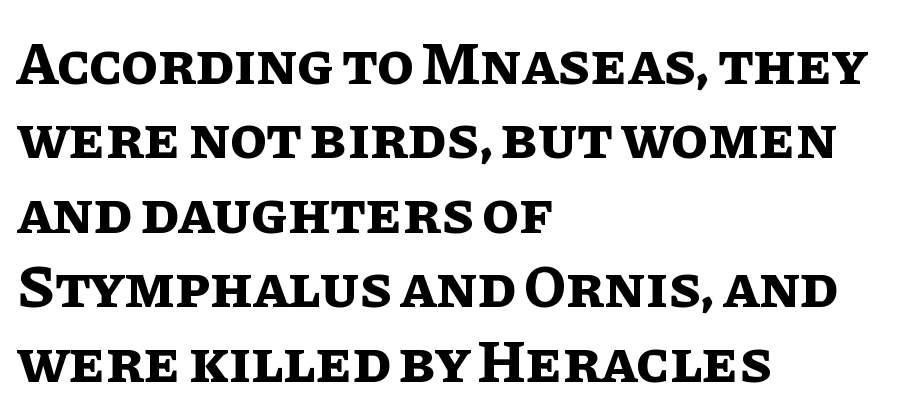
{"italic": "no", "bold": "yes", "weight": "bold", "width": "normal", "stroke_contrast": "low", "x_height": "large", "monospaced": "no", "underline": "no", "align": "left", "line_spacing_ratio": 1.24, "letter_spacing": "normal", "letter_spacing_em": 0.0, "glyph_px": 60}
